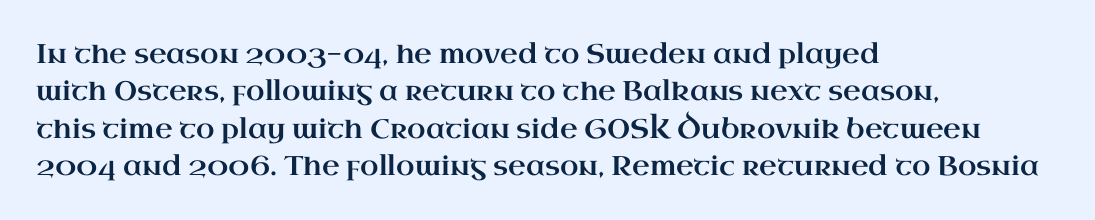
Normally led — the rows are evenly, conventionally spaced. Letter spacing: default. This is the regular roman posture of the typeface. Clear beneath every line of the passage. This rendering uses left alignment, leaving the right contour irregular.
